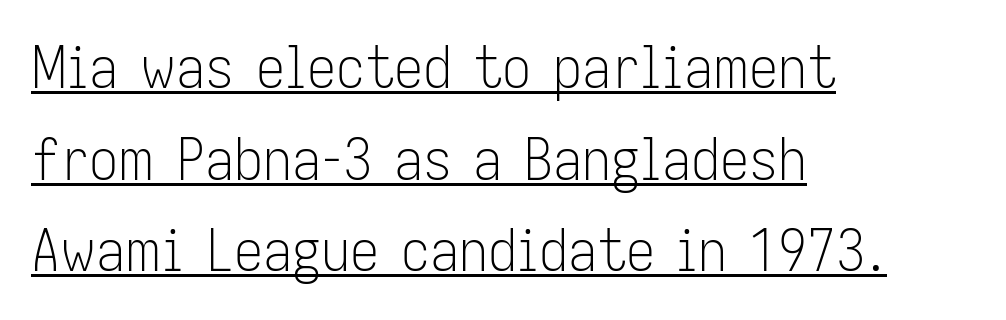
Notice how the passage keeps a crisp vertical edge on the left only. The space between consecutive lines is moderate. The letters look calm and open, with moderate or lighter stems. The glyphs in this specimen are sans serif. Italic? Not at all — the glyphs are vertical. Varying glyph widths throughout — classic text-font behaviour.
